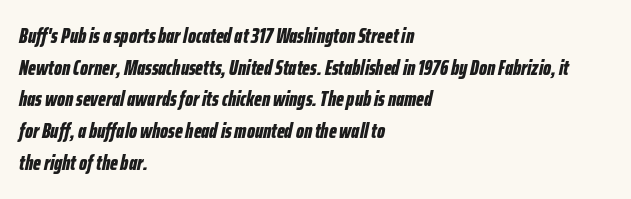
The image shows 21 px bold type, italic (leaning right); set left-aligned, normal line spacing (1.51x), normal letter spacing, not underlined.
